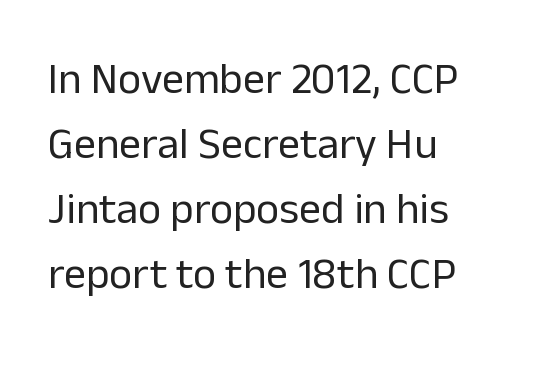
{"serif": "no", "italic": "no", "bold": "no", "weight": "regular", "width": "normal", "stroke_contrast": "low", "x_height": "medium", "monospaced": "no", "underline": "no", "align": "left", "line_spacing": "normal", "line_spacing_ratio": 1.48, "letter_spacing": "normal", "letter_spacing_em": 0.0, "glyph_px": 44}
